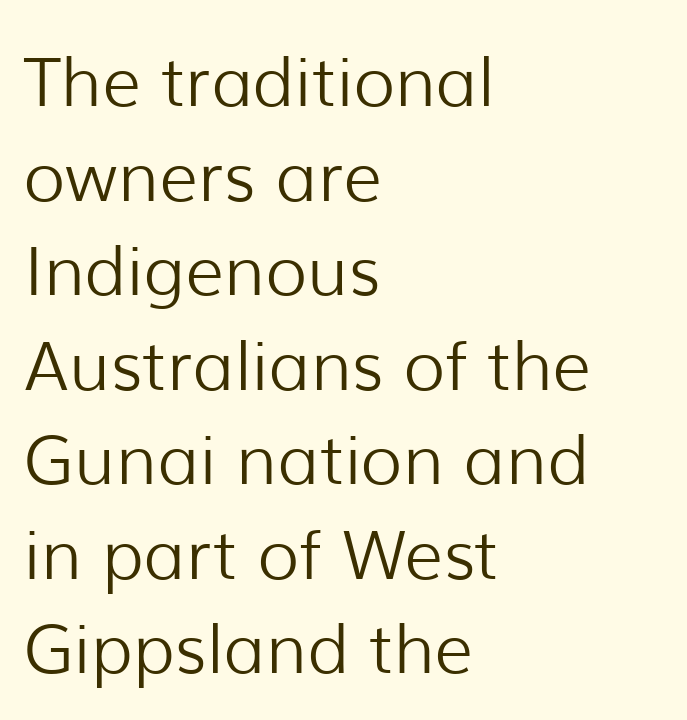
{"serif": "no", "italic": "no", "bold": "no", "weight": "light", "width": "normal", "stroke_contrast": "low", "x_height": "medium", "monospaced": "no", "underline": "no", "align": "left", "line_spacing": "normal", "line_spacing_ratio": 1.39, "letter_spacing": "normal", "letter_spacing_em": 0.0, "glyph_px": 68}
